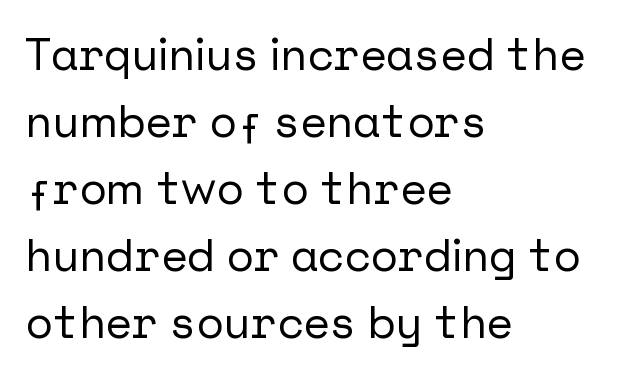
Quick note: not italic, upright. This rendering features lettering with no underline. A classic flush-left, rag-right setting is used for this passage. Serif or sans? Sans — the stroke terminals are bare. Does the leading feel generous? No, just average. There is no visible air inserted between adjacent glyphs.
